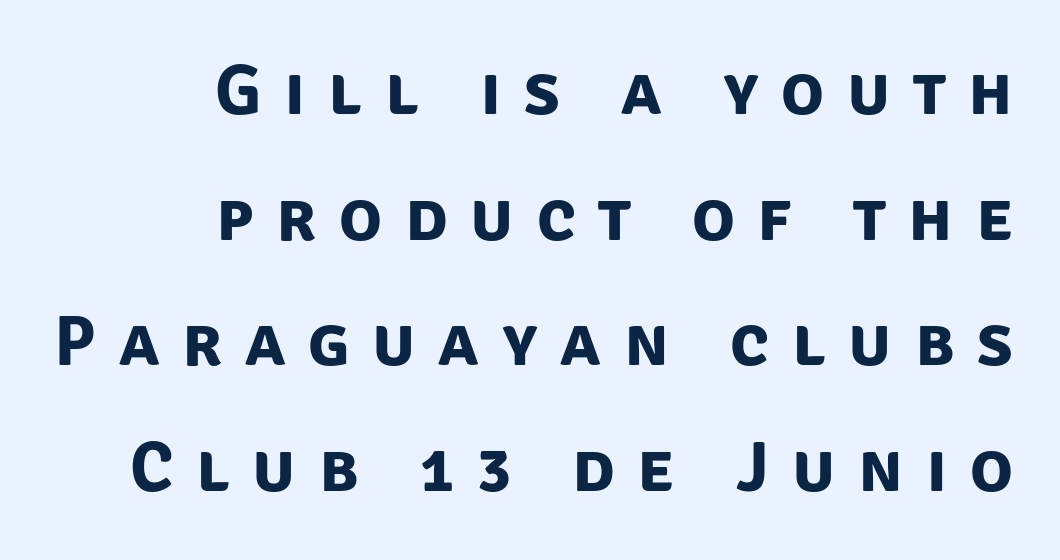
Q: Is the text bold? A: Yes.
Q: Is the typeface a serif or a sans-serif typeface? A: Sans-serif.
Q: Is the text underlined? A: No.
Q: How is the paragraph aligned? A: Right-aligned.
Q: Is the spacing between letters normal or unusually wide? A: Unusually wide.
Q: Width (condensed, normal, or wide)? A: Normal.
Q: Stroke contrast? A: Low.
Q: x-height? A: Large.
Q: Monospaced? A: No.
